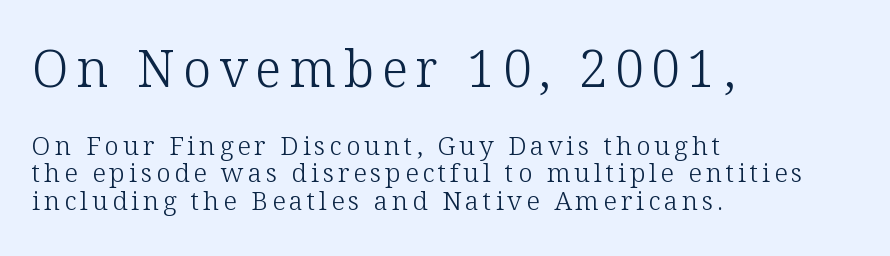
The image shows 51 px light serif type, upright; set left-aligned, tight line spacing (1.06x), not underlined; the first (top) block is 1.96x larger; low stroke contrast and a medium x-height.
